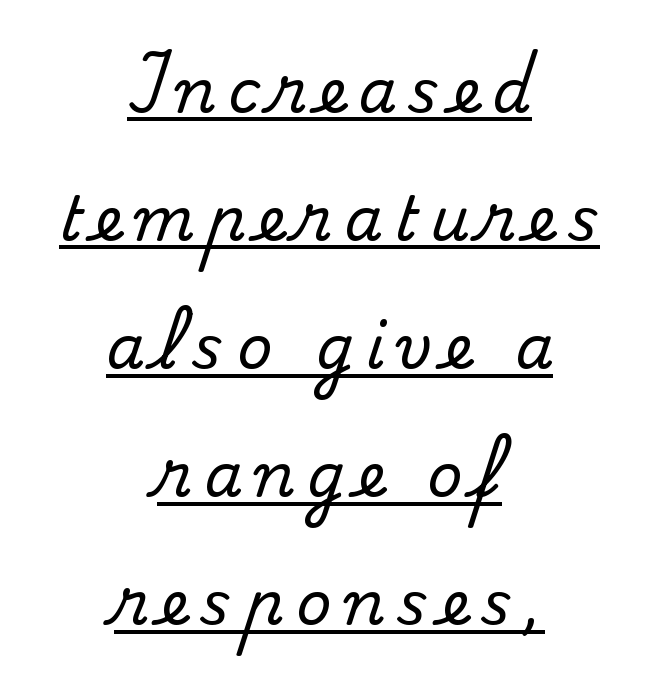
Character widths vary here, with narrow letters taking less room than wide ones. Short note: letters widely spaced. Reading down the block, each line starts at a different indent, mirrored at its end. If you measured baseline to baseline, you'd find a long distance.
